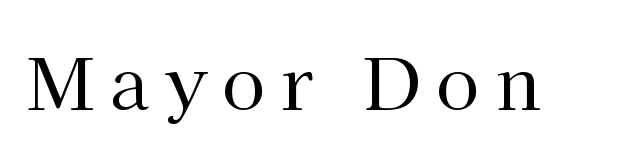
Each letter keeps its own natural width here, so spacing adapts to shape. Look at the tracking — it's clearly loosened, letters drifting apart. In terms of letterform style, serifs are clearly present. A bare baseline throughout the passage. Is this a heavy cut? Hardly; it is regular or lighter.
